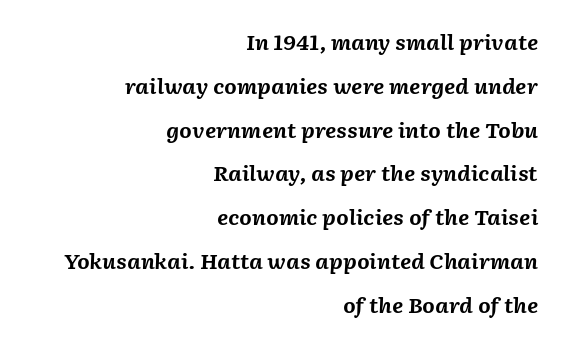
{"italic": "yes", "lean": "right", "slant_degrees": 2, "bold": "yes", "underline": "no", "align": "right", "line_spacing": "loose", "line_spacing_ratio": 2.19, "letter_spacing": "normal", "letter_spacing_em": 0.0, "glyph_px": 20}
